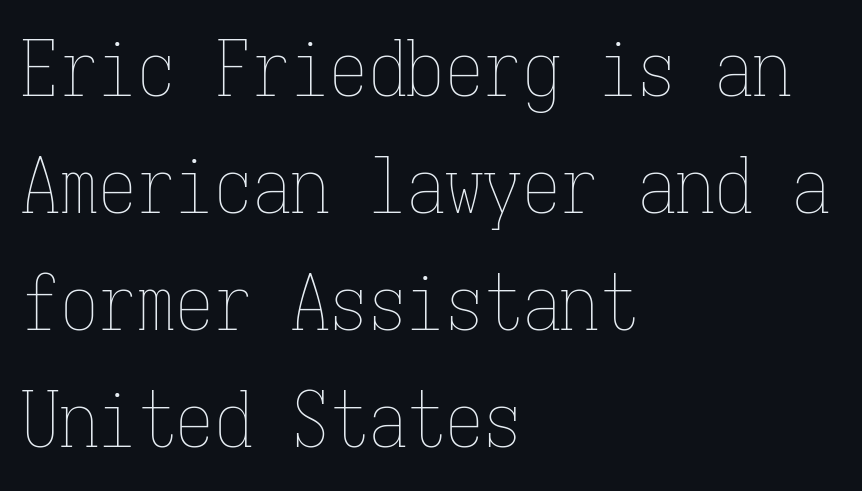
{"italic": "no", "bold": "no", "weight": "thin", "width": "condensed", "stroke_contrast": "low", "x_height": "medium", "monospaced": "yes", "underline": "no", "align": "left", "line_spacing": "normal", "line_spacing_ratio": 1.52, "letter_spacing": "normal", "letter_spacing_em": 0.0, "glyph_px": 77}
